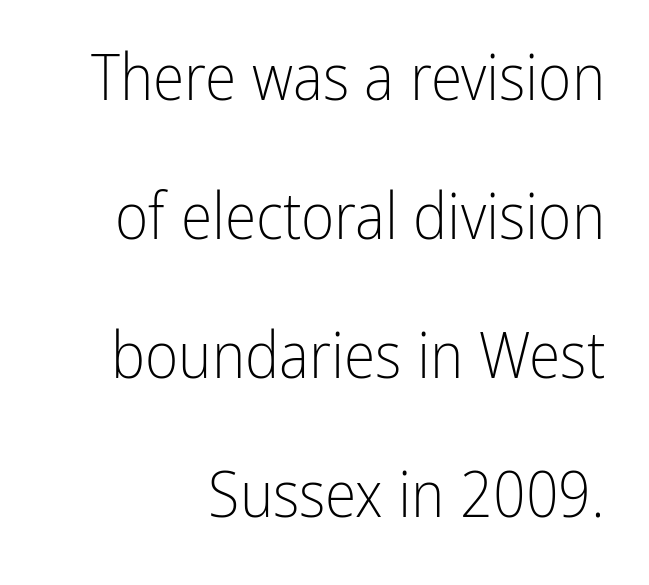
Q: Is the text bold? A: No.
Q: Is the text italic (slanted)? A: No, it is upright.
Q: Is the typeface a serif or a sans-serif typeface? A: Sans-serif.
Q: Is the text underlined? A: No.
Q: How is the paragraph aligned? A: Right-aligned.
Q: Is the spacing between letters normal or unusually wide? A: Normal.
Q: Is the spacing between lines tight, normal or loose? A: Loose.
Q: Width (condensed, normal, or wide)? A: Condensed.
Q: Stroke contrast? A: Low.
Q: x-height? A: Medium.
Q: Monospaced? A: No.
